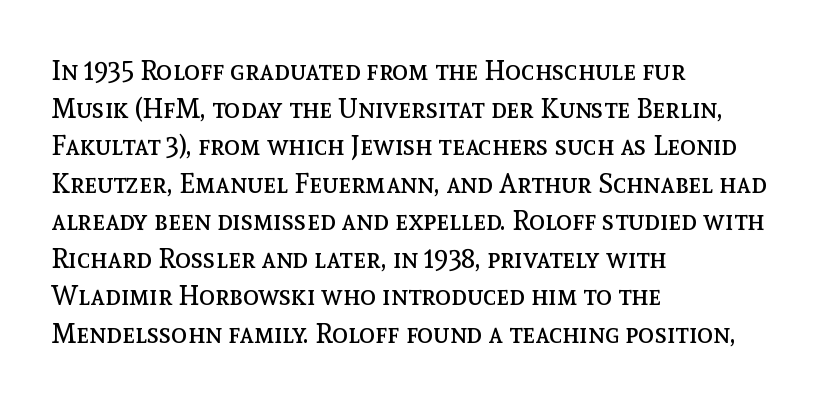
The image shows 27 px text type, upright; set left-aligned, normal line spacing (1.39x), normal letter spacing, not underlined.
